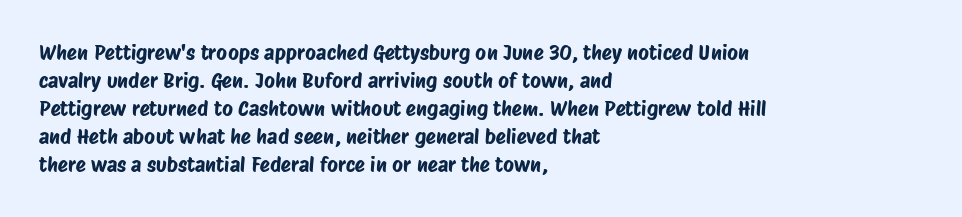
The image shows 21 px text type; set left-aligned, normal line spacing (1.33x), normal letter spacing, not underlined.
